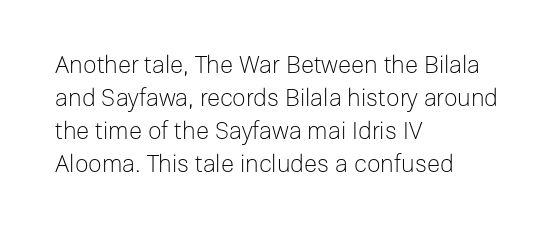
These lines stack with their left ends in a neat column. Letters rest on an invisible, unmarked baseline. The lines sit at an ordinary, default distance from one another. The type sits square on the baseline with zero lean. No letter is thick-stroked: the sample isn't bold. Default kerning and tracking; the words read as compact shapes.
